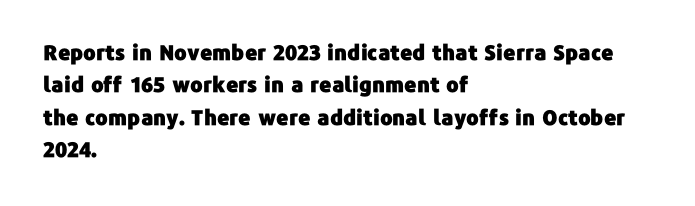
The image shows 21 px text type, upright; set left-aligned, normal line spacing (1.54x), normal letter spacing, not underlined.
